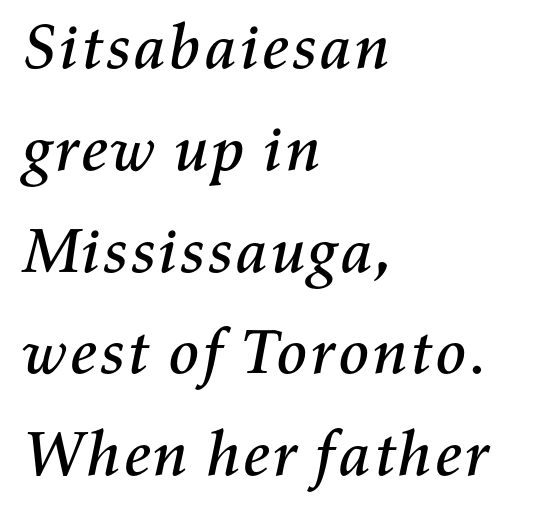
The letters advance in unequal steps, a hallmark of proportional type. Designer's note — italics engaged. These lines sit exactly where default settings would place them. Here the glyphs are tracked normally, forming tight word shapes. Line beginnings align vertically; line endings do not. Has an underline been added? It has not.
